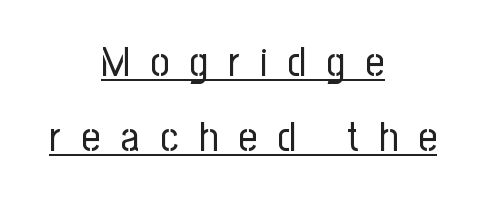
Q: Is the text bold? A: No.
Q: Is the text italic (slanted)? A: No, it is upright.
Q: Is the typeface a serif or a sans-serif typeface? A: Sans-serif.
Q: Is the text underlined? A: Yes.
Q: How is the paragraph aligned? A: Centered.
Q: Is the spacing between letters normal or unusually wide? A: Unusually wide.
Q: Width (condensed, normal, or wide)? A: Condensed.
Q: Stroke contrast? A: Low.
Q: x-height? A: Medium.
Q: Monospaced? A: No.
